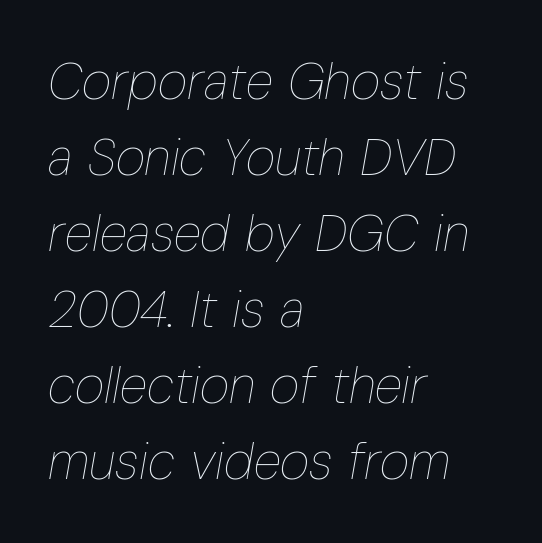
Stem width sits at or under what a default text font uses. Line spacing here is normal. Casual observation: everything's shoved over to the left. Think of a printed novel: that variable character pitch is what you see here.
